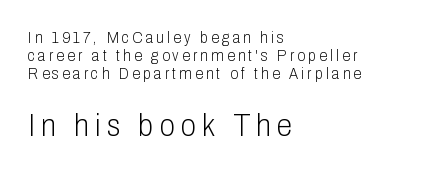
The image shows 31 px light, condensed sans-serif type, upright; set left-aligned, tight line spacing (1.14x), unusually wide letter spacing (+0.2 em), not underlined; the second (bottom) block is 1.94x larger; low stroke contrast and a medium x-height.
